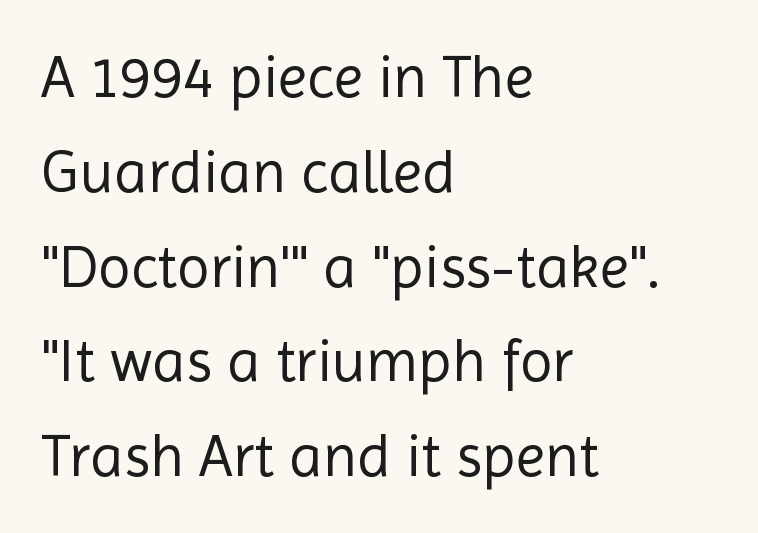
Q: Is the text bold? A: No.
Q: Is the text italic (slanted)? A: No, it is upright.
Q: Is the typeface a serif or a sans-serif typeface? A: Sans-serif.
Q: Is the text underlined? A: No.
Q: How is the paragraph aligned? A: Left-aligned.
Q: Is the spacing between letters normal or unusually wide? A: Normal.
Q: Is the spacing between lines tight, normal or loose? A: Normal.
Q: Width (condensed, normal, or wide)? A: Normal.
Q: x-height? A: Medium.
Q: Monospaced? A: No.
